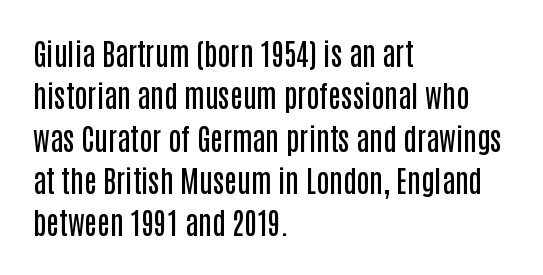
The image shows 29 px semibold, condensed sans-serif type, upright; set left-aligned, normal line spacing (1.46x), normal letter spacing, not underlined; low stroke contrast and a large x-height.
